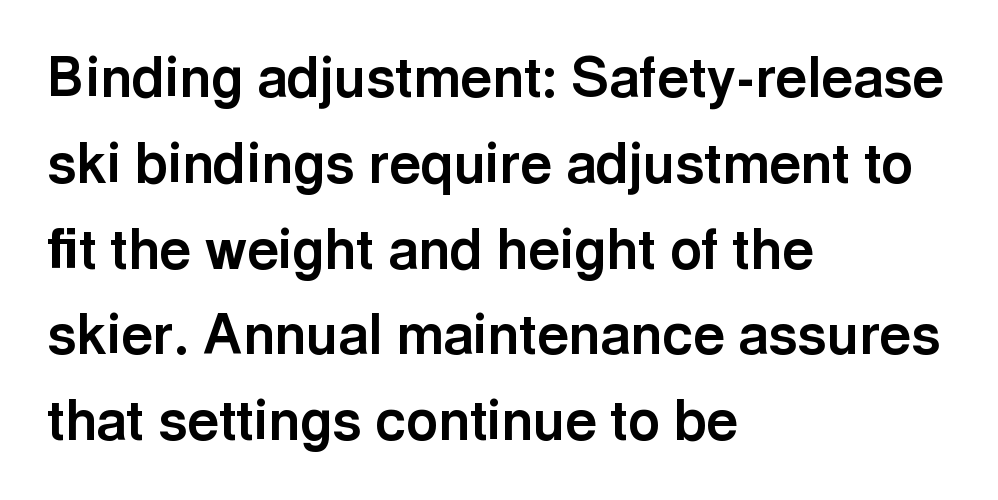
Font category for this specimen: sans-serif. A typesetter would call this proportional, since set widths differ per character. The line-height multiplier appears to be the usual default. Weight check: bold — yes, fully. This is roman type, the default non-slanted kind.
